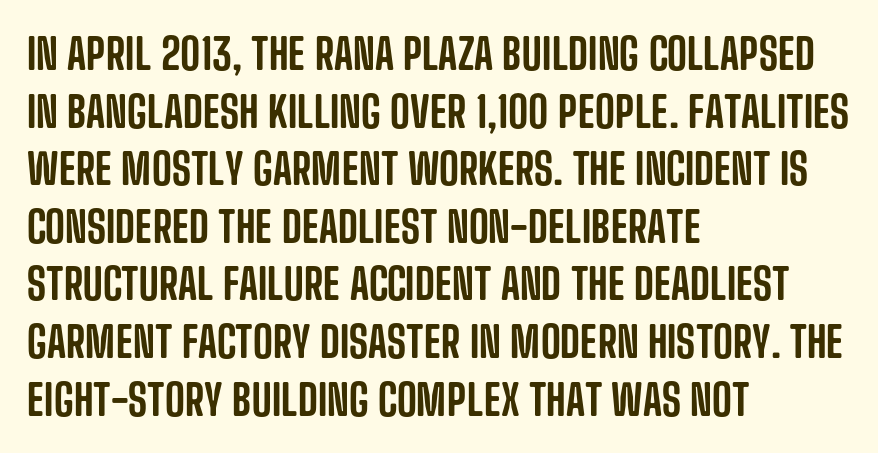
{"serif": "no", "italic": "no", "width": "condensed", "stroke_contrast": "low", "x_height": "large", "monospaced": "no", "underline": "no", "align": "left", "line_spacing": "normal", "line_spacing_ratio": 1.34, "letter_spacing": "normal", "letter_spacing_em": 0.0, "glyph_px": 43}
